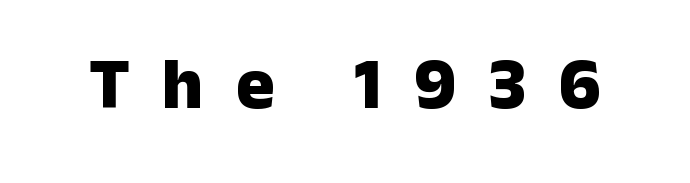
The image shows 72 px heavy sans-serif type, upright; set unusually wide letter spacing (+0.45 em), not underlined; low stroke contrast and a medium x-height.
